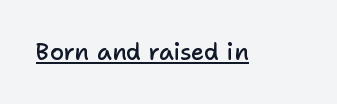
{"italic": "no", "bold": "semi", "underline": "yes", "letter_spacing": "normal", "letter_spacing_em": 0.0, "glyph_px": 23}
